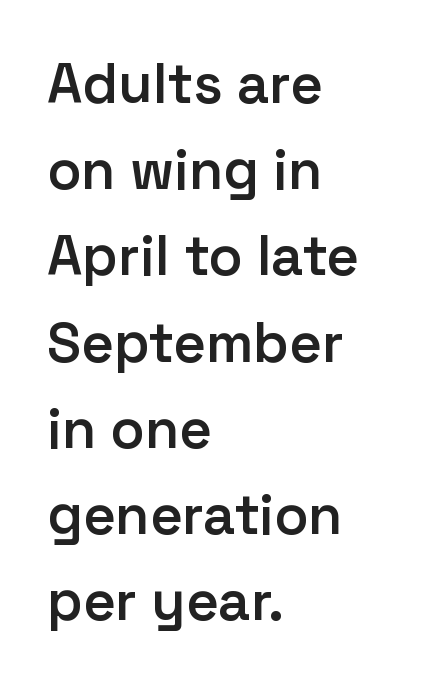
The lines in this sample share a left origin and differ only in where they stop. What kind of face is this? One without serifs — a sans. These words are printed semibold, heavier than regular yet not bold. Style check: upright. A typesetter would call this proportional, since set widths differ per character. Spacing between characters is what you'd get straight out of the box.
